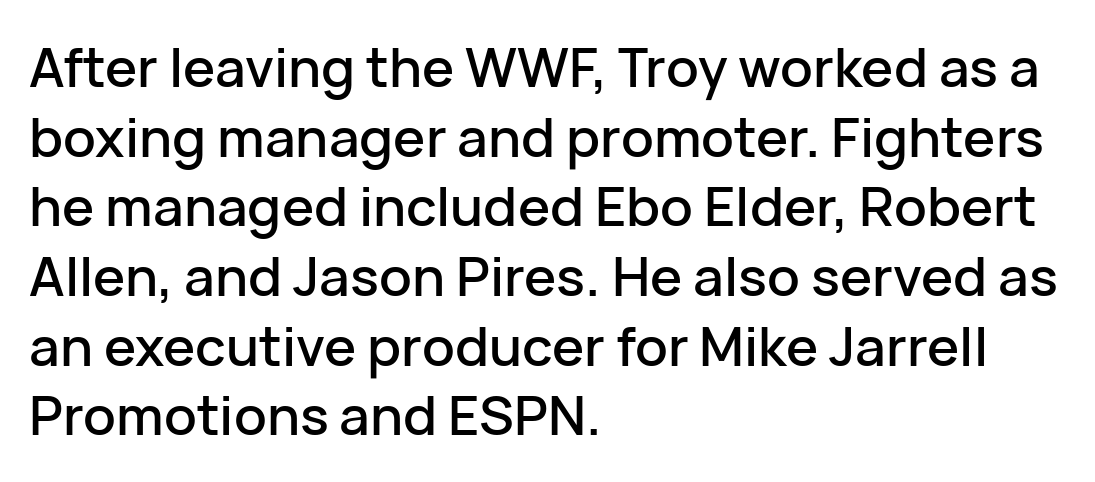
{"serif": "no", "italic": "no", "width": "normal", "stroke_contrast": "low", "x_height": "medium", "monospaced": "no", "underline": "no", "align": "left", "line_spacing": "normal", "line_spacing_ratio": 1.29, "letter_spacing": "normal", "letter_spacing_em": 0.0, "glyph_px": 54}
